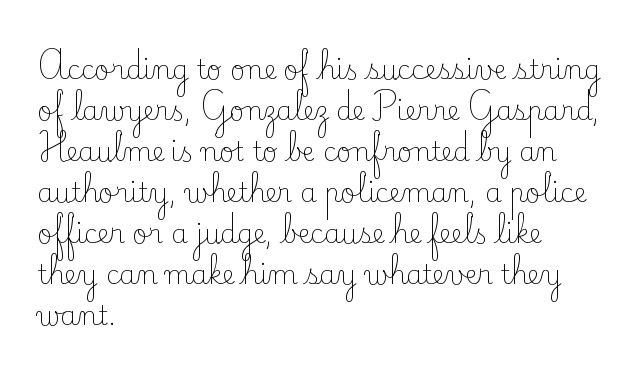
The words here are not underlined. Unbolded letterforms with no extra heft. Quick note: interline space is typical. These lines stack with their left ends in a neat column. Ordinary non-slanted type is in use. Here the glyphs are tracked normally, forming tight word shapes.
